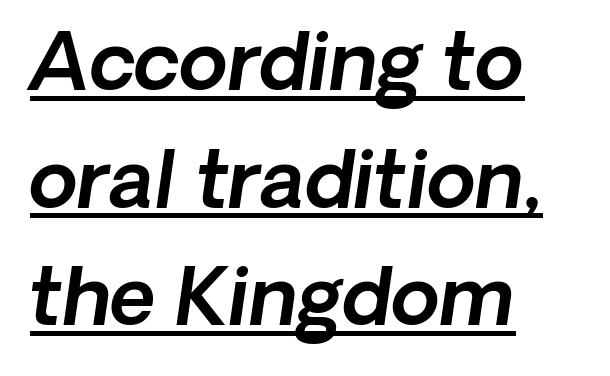
The image shows 79 px text type, italic (leaning right); set left-aligned, normal line spacing (1.49x), normal letter spacing, underlined; a medium x-height.
